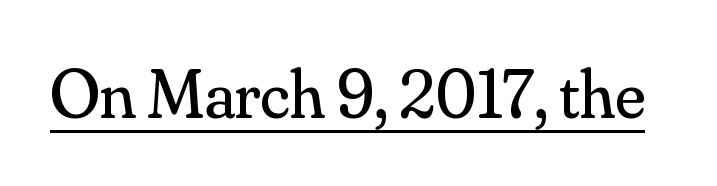
{"serif": "yes", "italic": "no", "bold": "no", "weight": "regular", "width": "normal", "stroke_contrast": "medium", "x_height": "small", "monospaced": "no", "underline": "yes", "letter_spacing": "normal", "letter_spacing_em": 0.0, "glyph_px": 69}
